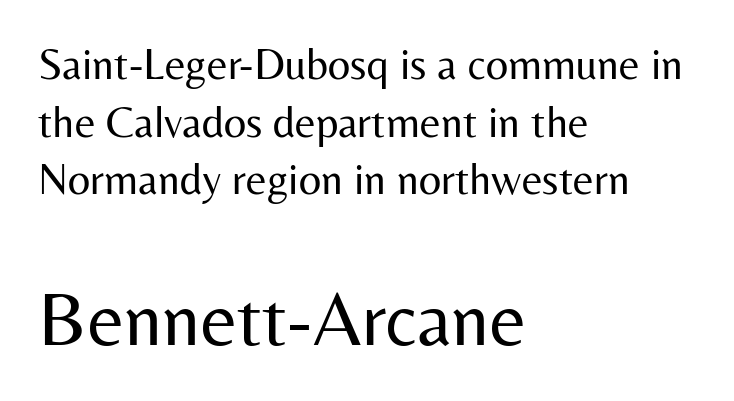
The image shows 77 px regular-weight sans-serif type, upright; set left-aligned, normal line spacing (1.31x), normal letter spacing, not underlined; the second (bottom) block is 1.75x larger; medium stroke contrast and a medium x-height.
